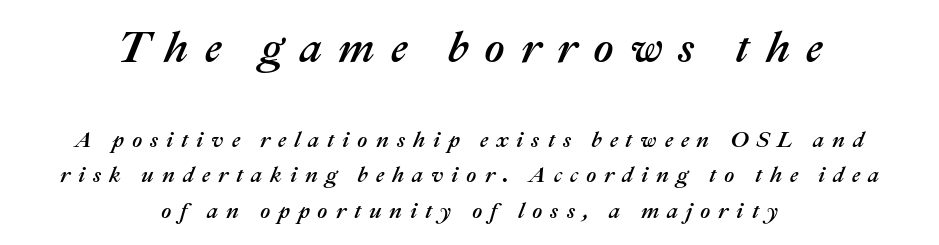
The image shows 44 px text type, italic (leaning right); set centered, normal line spacing (1.61x), unusually wide letter spacing (+0.36 em), not underlined; the first (top) block is 2.0x larger; medium stroke contrast and a medium x-height.
